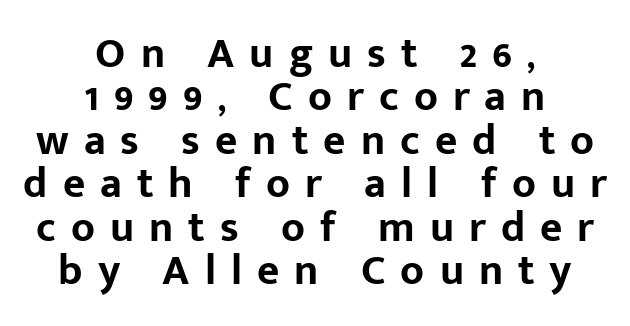
{"serif": "no", "italic": "no", "bold": "yes", "weight": "bold", "width": "normal", "stroke_contrast": "low", "x_height": "medium", "monospaced": "no", "underline": "no", "align": "center", "line_spacing": "tight", "line_spacing_ratio": 1.01, "letter_spacing": "wide", "letter_spacing_em": 0.35, "glyph_px": 43}
